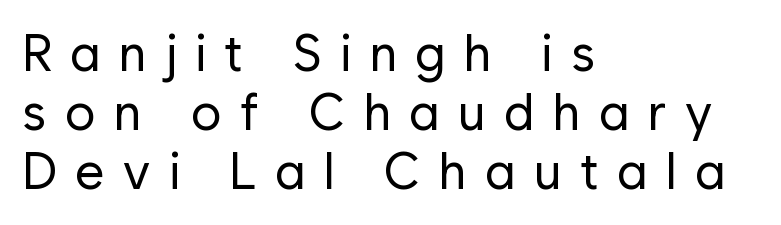
Q: Is the text bold? A: No.
Q: Is the text italic (slanted)? A: No, it is upright.
Q: Is the typeface a serif or a sans-serif typeface? A: Sans-serif.
Q: Is the text underlined? A: No.
Q: How is the paragraph aligned? A: Left-aligned.
Q: Is the spacing between letters normal or unusually wide? A: Unusually wide.
Q: Width (condensed, normal, or wide)? A: Normal.
Q: Stroke contrast? A: Low.
Q: x-height? A: Medium.
Q: Monospaced? A: No.
